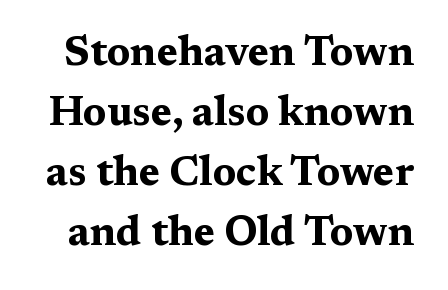
Q: Is the text bold? A: Yes.
Q: Is the text italic (slanted)? A: No, it is upright.
Q: Is the typeface a serif or a sans-serif typeface? A: Serif.
Q: Is the text underlined? A: No.
Q: Is the spacing between letters normal or unusually wide? A: Normal.
Q: Is the spacing between lines tight, normal or loose? A: Normal.
Q: Width (condensed, normal, or wide)? A: Wide.
Q: Stroke contrast? A: Medium.
Q: x-height? A: Medium.
Q: Monospaced? A: No.
